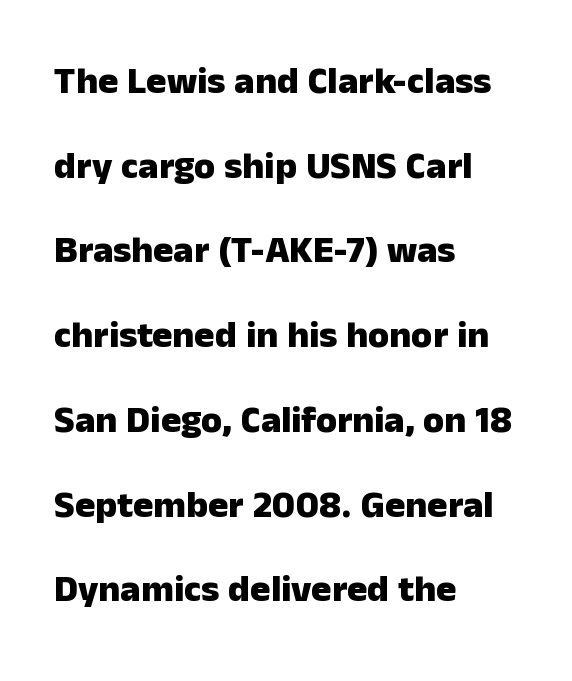
The image shows 38 px heavy sans-serif type, upright; set left-aligned, loose line spacing (2.23x), normal letter spacing, not underlined; low stroke contrast and a medium x-height.
